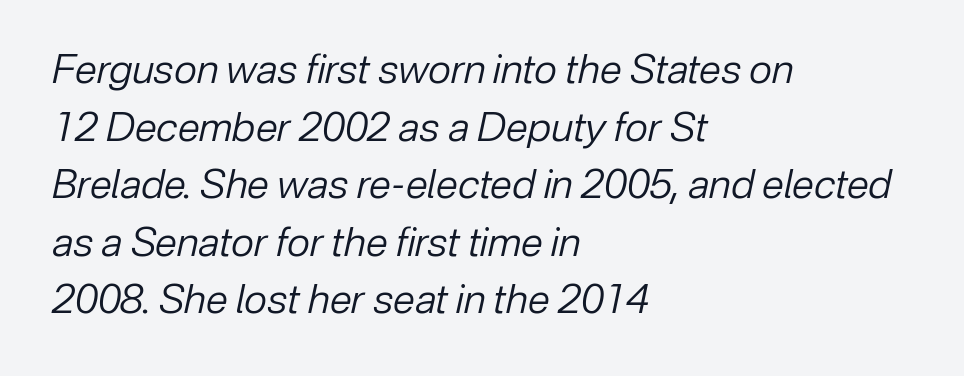
{"italic": "yes", "lean": "right", "slant_degrees": 12, "bold": "no", "weight": "regular", "width": "normal", "stroke_contrast": "low", "x_height": "medium", "monospaced": "no", "underline": "no", "align": "left", "line_spacing": "normal", "line_spacing_ratio": 1.44, "letter_spacing": "normal", "letter_spacing_em": 0.0, "glyph_px": 40}
